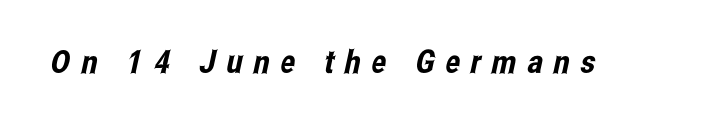
{"serif": "no", "width": "condensed", "stroke_contrast": "low", "x_height": "medium", "monospaced": "no", "underline": "no", "letter_spacing": "wide", "letter_spacing_em": 0.34, "glyph_px": 32}
